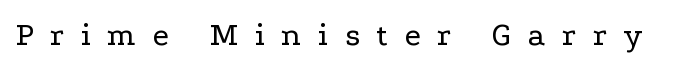
{"serif": "yes", "italic": "no", "bold": "no", "weight": "regular", "width": "wide", "stroke_contrast": "low", "x_height": "medium", "monospaced": "no", "underline": "no", "letter_spacing": "wide", "letter_spacing_em": 0.5, "glyph_px": 33}
